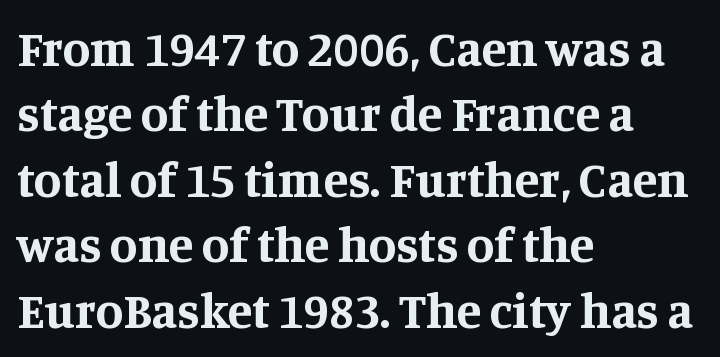
The image shows 50 px bold serif type, upright; set left-aligned, normal line spacing (1.31x), normal letter spacing, not underlined; medium stroke contrast and a large x-height.
